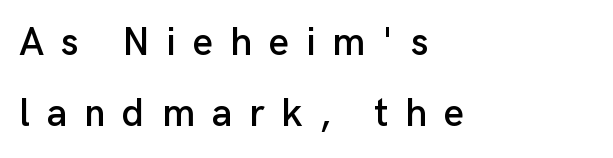
{"serif": "no", "italic": "no", "width": "normal", "stroke_contrast": "low", "x_height": "medium", "monospaced": "no", "underline": "no", "align": "left", "line_spacing_ratio": 1.83, "letter_spacing": "wide", "letter_spacing_em": 0.43, "glyph_px": 39}
